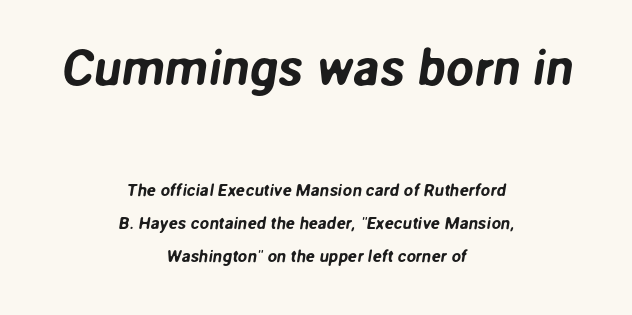
The image shows 50 px sans-serif type; set centered, loose line spacing (1.93x), normal letter spacing, not underlined; the first (top) block is 2.94x larger; low stroke contrast and a medium x-height.
